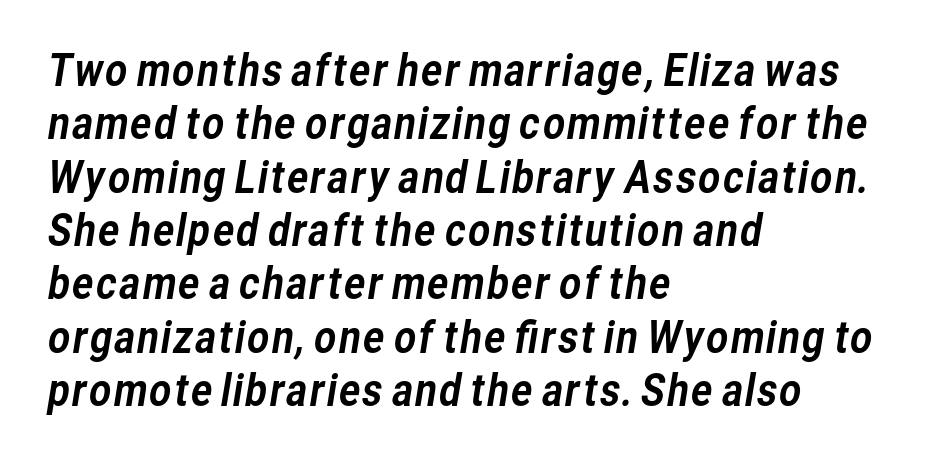
Lines of text with bare space underneath. The face used here is rendered with its standard letterfit. The letters carry no serifs — their stems end cleanly without finishing strokes. Note the varied advance widths — an 'i' is clearly narrower than an 'm'. This sample is left-justified, so line endings fall wherever the words run out.
